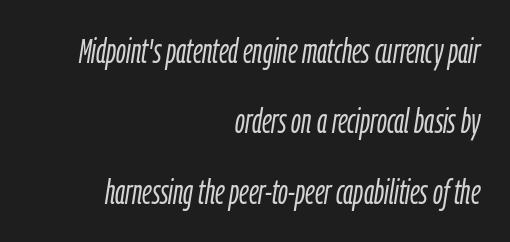
Letters rest on an invisible, unmarked baseline. The letters sit at their default tracking, neither squeezed nor spread. Note the varied advance widths — an 'i' is clearly narrower than an 'm'. The font's italic variant was chosen for this text. Summary of vertical rhythm: relaxed, with wide interline spacing.
